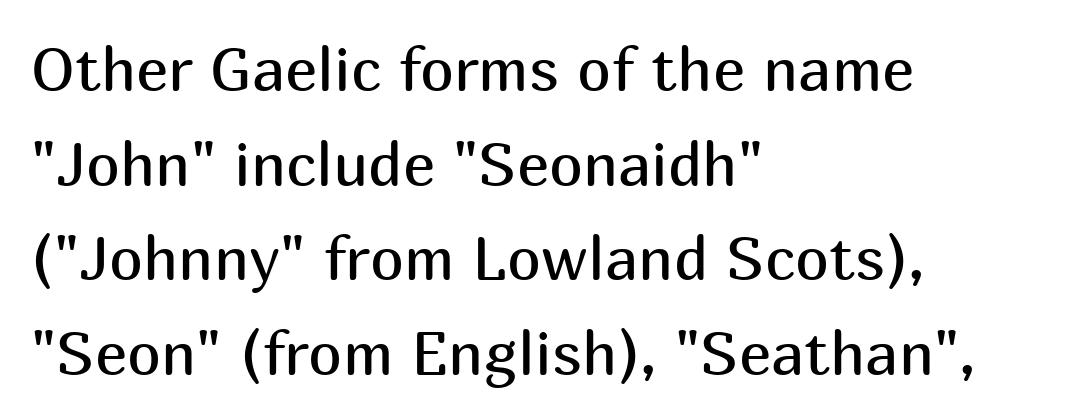
Q: Is the text bold? A: No.
Q: Is the text italic (slanted)? A: No, it is upright.
Q: Is the typeface a serif or a sans-serif typeface? A: Sans-serif.
Q: Is the text underlined? A: No.
Q: How is the paragraph aligned? A: Left-aligned.
Q: Is the spacing between letters normal or unusually wide? A: Normal.
Q: Is the spacing between lines tight, normal or loose? A: Normal.
Q: Width (condensed, normal, or wide)? A: Normal.
Q: Stroke contrast? A: Medium.
Q: x-height? A: Medium.
Q: Monospaced? A: No.
